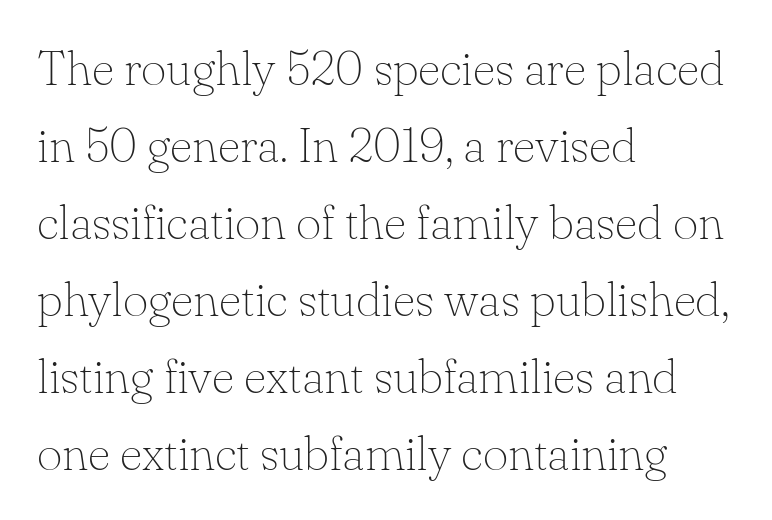
The image shows 49 px thin serif type, upright; set left-aligned, normal line spacing (1.57x), normal letter spacing, not underlined; low stroke contrast and a small x-height.
